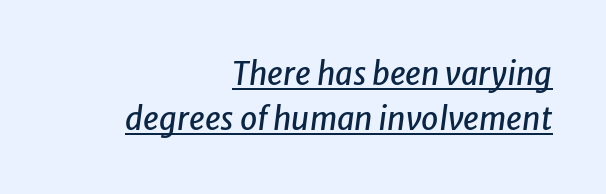
The image shows 31 px text type, italic (leaning right); set right-aligned, normal line spacing (1.46x), normal letter spacing, underlined; low stroke contrast and a medium x-height.
